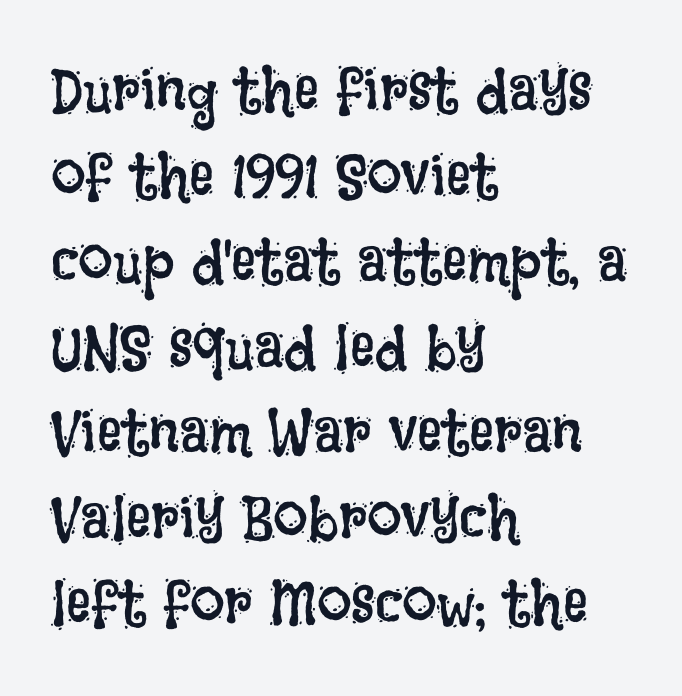
The paragraph shown leans on its left margin. Vertical stems look standard width or narrower in stroke. Nothing unusual about the tracking: characters are spaced as the font intends. The passage shown is not underscored anywhere.
